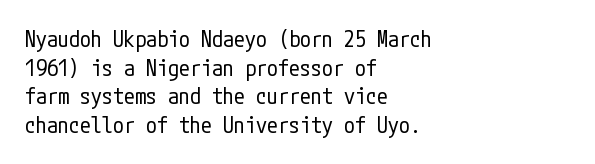
Q: Is the text bold? A: No.
Q: Is the text italic (slanted)? A: No, it is upright.
Q: Is the text underlined? A: No.
Q: How is the paragraph aligned? A: Left-aligned.
Q: Is the spacing between letters normal or unusually wide? A: Normal.
Q: Is the spacing between lines tight, normal or loose? A: Normal.
